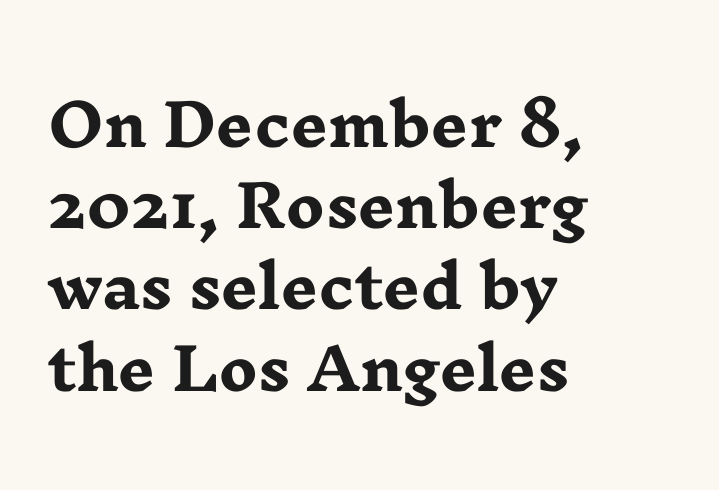
Any mark beneath the type? The region is blank. The passage shown is typed in a proportional face where columns would drift. Notice how descenders clear the ascenders below comfortably — that's standard leading. Is the block centered? No — it sits flush against the left margin. Weight check: bold — yes, fully.
